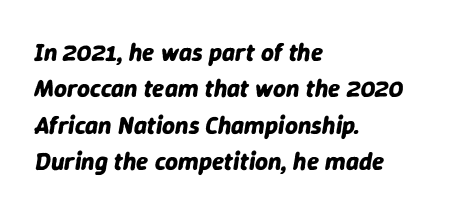
This rendering features lettering with no underline. All the whitespace from short lines collects on the right. What's the leading like? Ordinary, nothing unusual. Strokes here are thick enough to call this a true bold.
